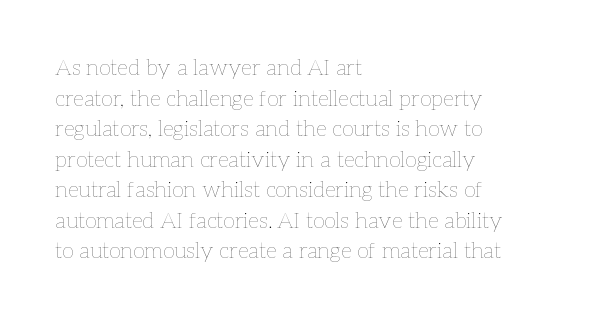
The image shows 22 px text type, upright; set left-aligned, normal line spacing (1.39x), normal letter spacing, not underlined.
